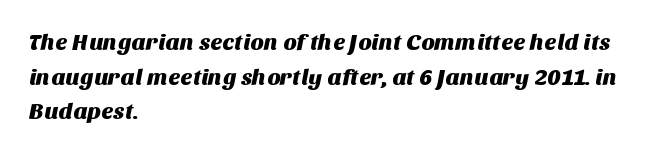
{"underline": "no", "align": "left", "line_spacing": "normal", "line_spacing_ratio": 1.51, "letter_spacing": "normal", "letter_spacing_em": 0.0, "glyph_px": 23}
